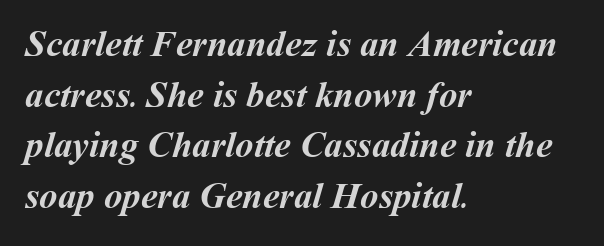
Note the varied advance widths — an 'i' is clearly narrower than an 'm'. Caption: standard tracking, unaltered. Reading down the column, the eye jumps a familiar distance to each next line. Compared with an ordinary text face, these strokes are far heavier — a full bold. All the whitespace from short lines collects on the right. Glance below the letters and you will spot only blank space.
